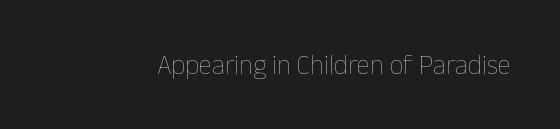
Q: Is the text bold? A: No.
Q: Is the text italic (slanted)? A: No, it is upright.
Q: Is the text underlined? A: No.
Q: Is the spacing between letters normal or unusually wide? A: Normal.
